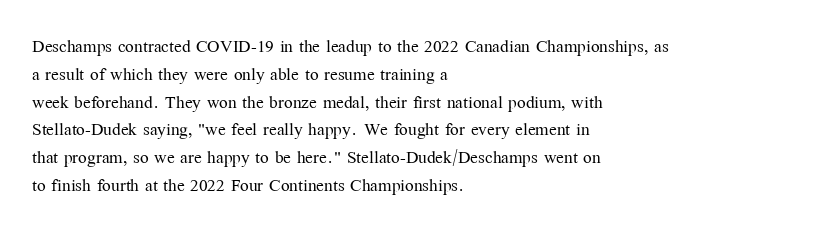
Q: Is the text bold? A: No.
Q: Is the text italic (slanted)? A: No, it is upright.
Q: Is the text underlined? A: No.
Q: How is the paragraph aligned? A: Left-aligned.
Q: Is the spacing between letters normal or unusually wide? A: Normal.
